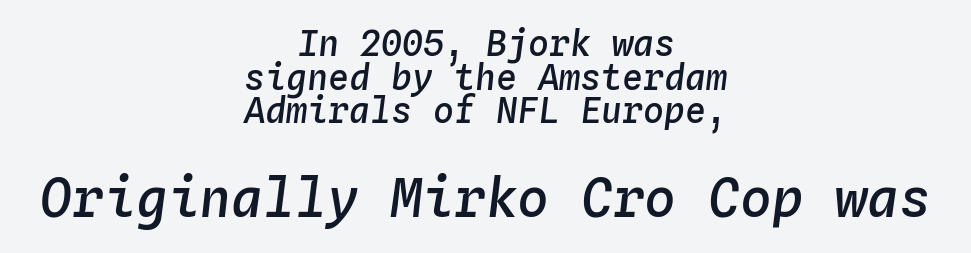
The image shows 53 px semibold type, italic (leaning right), monospaced; set centered, tight line spacing (0.96x), normal letter spacing, not underlined; the second (bottom) block is 1.51x larger; low stroke contrast and a medium x-height.
